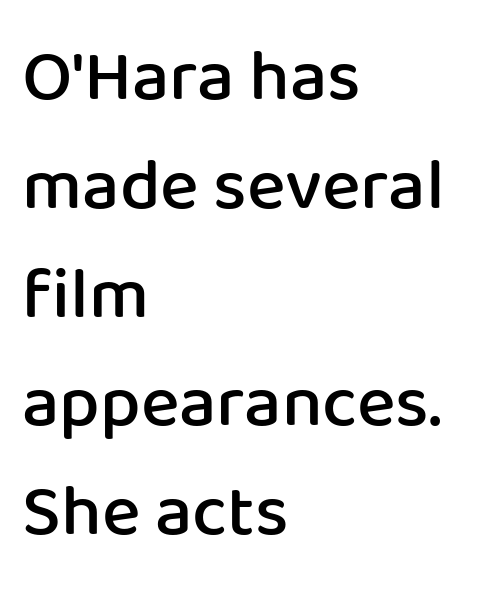
{"serif": "no", "italic": "no", "bold": "semi", "weight": "semibold", "width": "normal", "stroke_contrast": "low", "x_height": "medium", "monospaced": "no", "underline": "no", "align": "left", "line_spacing": "normal", "line_spacing_ratio": 1.49, "letter_spacing": "normal", "letter_spacing_em": 0.0, "glyph_px": 73}
